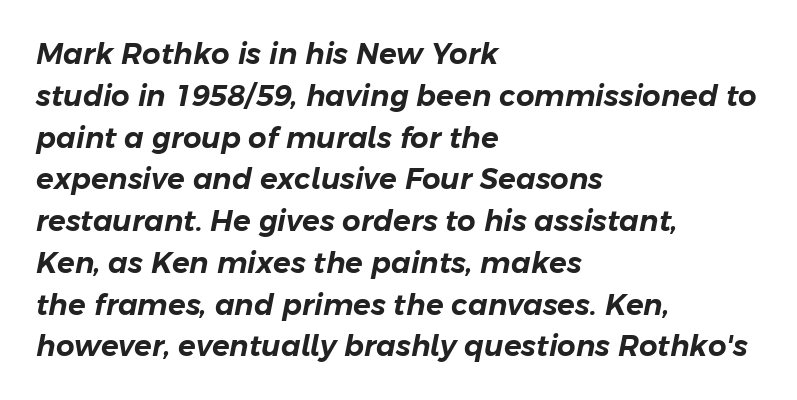
What stands out about the letter spacing? Nothing — it is the standard amount. Horizontal bands of white between lines are of average thickness. Just letters on the line, the space beneath them empty. When letters slant like this, we call the style italic.
